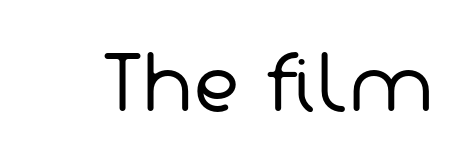
The zone under the glyphs is completely vacant. Is this a fixed-width face? No — the glyphs have proportional, varying widths. Note: no serifs on the glyphs. No heavy texture on the line: the type isn't bold.
